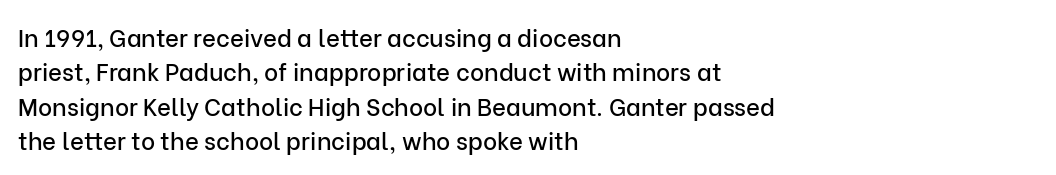
The rows are spaced the way most documents space them. Italic: no, the glyphs are upright roman. Reading down the block, your eye returns to a fixed left position each line. The words here are not underlined. Nothing unusual about the tracking: characters are spaced as the font intends.
